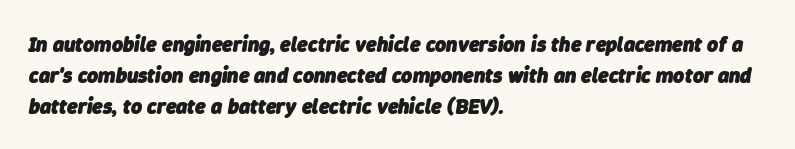
Caption: bold face, heavy strokes. Lines of text with bare space underneath. These lines stack with their left ends in a neat column. These lines sit exactly where default settings would place them. The axis of the letterforms is tilted away from vertical. A typesetter would call this zero additional tracking.
